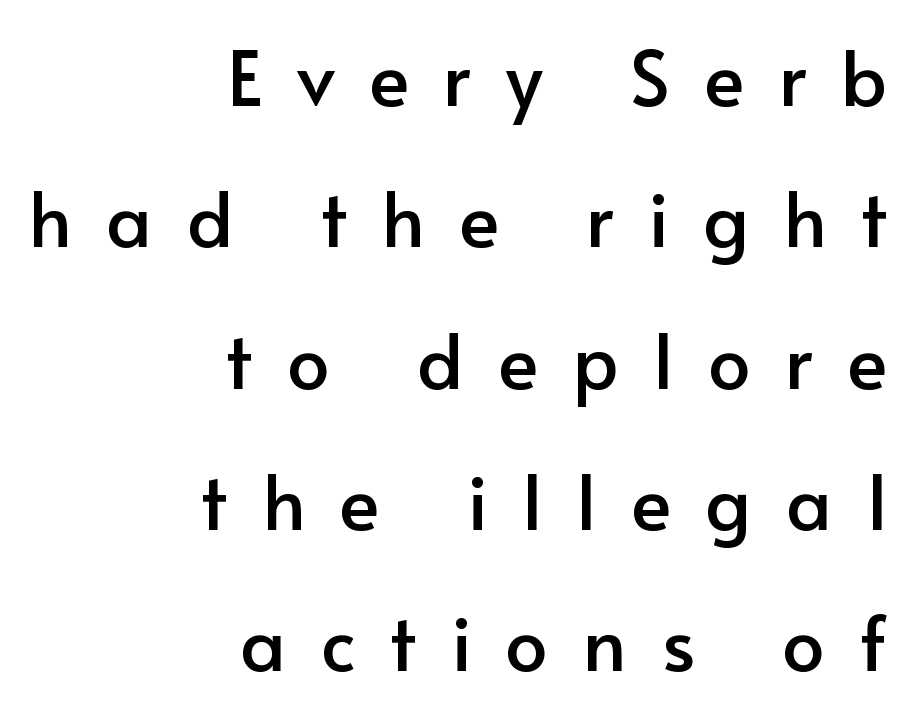
These lines are composed in type without serifs. Anything drawn beneath the words? Only blank space. Looks like regular typesetting: each glyph gets only the width it needs. The axis of the letterforms is exactly vertical.
